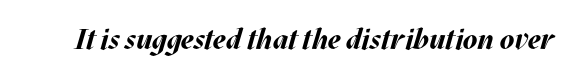
The image shows 29 px bold type, italic (leaning right); set normal letter spacing, not underlined; medium stroke contrast and a large x-height.
